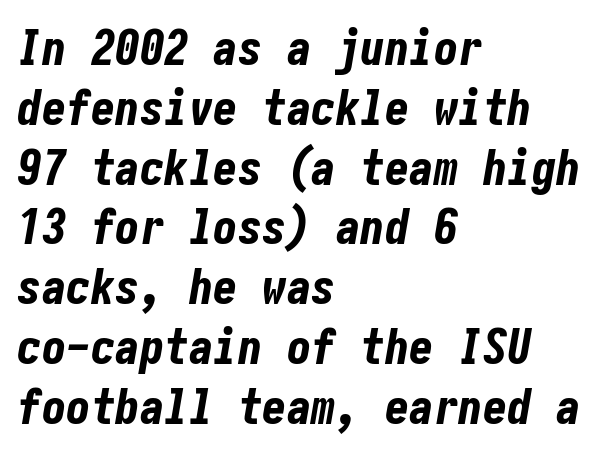
Descenders hang freely into open space. Stroke thickness is high; the sample reads as a true bold. Yep, that's italic — everything's leaning. The tracking reads as untouched default to a designer's eye. The typesetter chose a ragged-right arrangement here.
